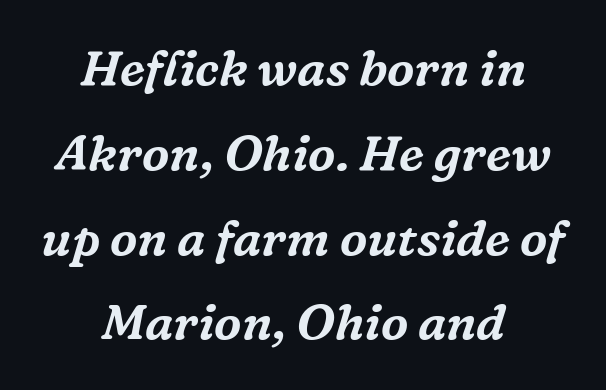
{"serif": "yes", "italic": "yes", "lean": "right", "slant_degrees": 16, "width": "normal", "stroke_contrast": "medium", "x_height": "medium", "monospaced": "no", "underline": "no", "align": "center", "line_spacing_ratio": 1.73, "letter_spacing": "normal", "letter_spacing_em": 0.0, "glyph_px": 49}
